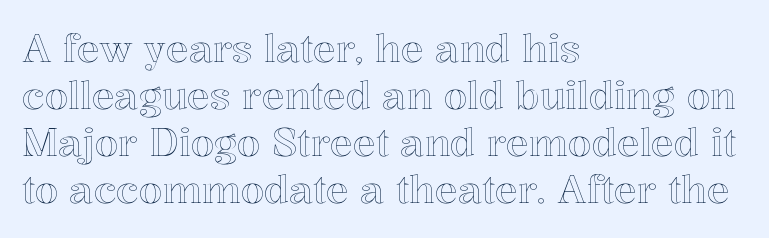
No extra tracking has been applied to these lines. The typesetter chose a ragged-right arrangement here. Think of a printed novel: that variable character pitch is what you see here. Decoration check: the copy has no underline. This is the regular roman posture of the typeface.
